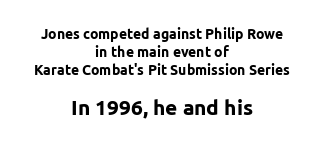
The passage shown is not underscored anywhere. The rag falls on both sides of this text block equally. Posture: upright roman. Does the weight exceed regular? Yes, all the way to bold.
